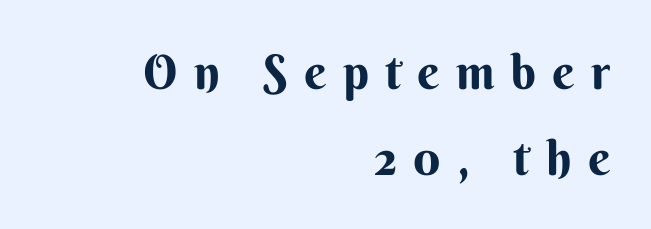
Q: Is the text bold? A: Yes.
Q: Is the text italic (slanted)? A: No, it is upright.
Q: Is the typeface a serif or a sans-serif typeface? A: Sans-serif.
Q: Is the text underlined? A: No.
Q: How is the paragraph aligned? A: Right-aligned.
Q: Is the spacing between letters normal or unusually wide? A: Unusually wide.
Q: Width (condensed, normal, or wide)? A: Normal.
Q: Stroke contrast? A: Medium.
Q: x-height? A: Small.
Q: Monospaced? A: No.
